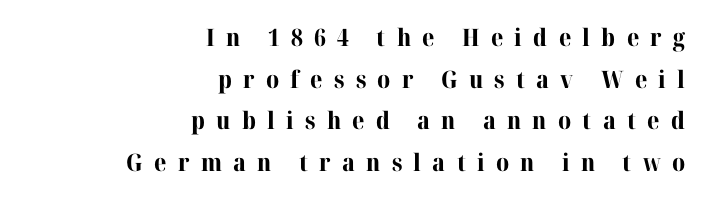
Each word looks stretched out because of the extra space between its letters. Check the space under the baseline: it is left empty. Reading down the block, your eye finds every line finishing at a fixed right position. Thick stems and heavy bowls — unmistakably bold. Designer's note — italics off, roman on.
